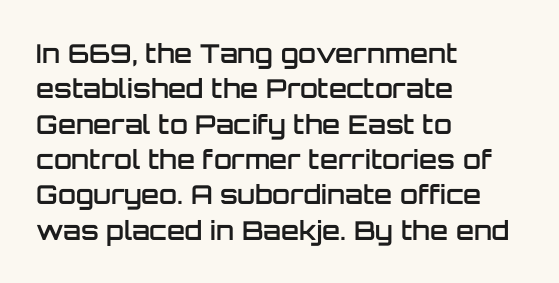
The image shows 26 px text type, upright; set left-aligned, normal line spacing (1.36x), normal letter spacing, not underlined.
